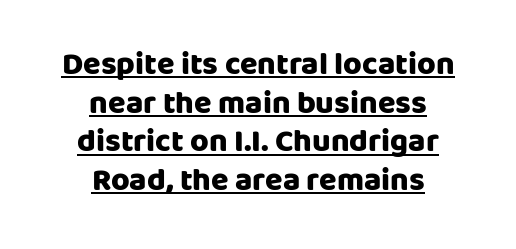
{"serif": "no", "italic": "no", "bold": "yes", "weight": "heavy", "width": "normal", "stroke_contrast": "low", "x_height": "large", "monospaced": "no", "underline": "yes", "align": "center", "line_spacing_ratio": 1.21, "letter_spacing": "normal", "letter_spacing_em": 0.0, "glyph_px": 32}
